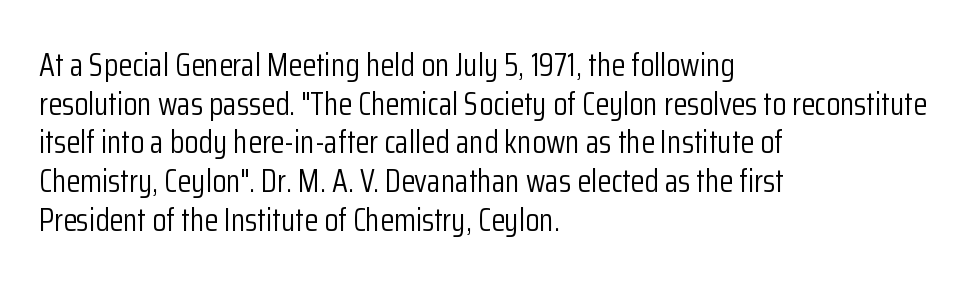
Here the designer chose a conventional face with non-uniform glyph widths. These lines stack with their left ends in a neat column. Observe the ordinary spacing: letters are neighbours, not strangers. The font is comparable to plain body text, perhaps lighter.
